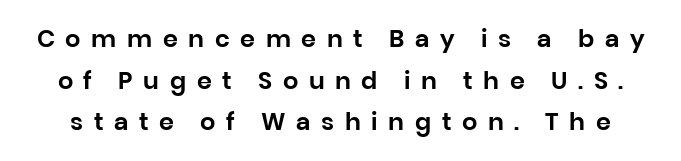
Q: Is the text italic (slanted)? A: No, it is upright.
Q: Is the text underlined? A: No.
Q: Is the spacing between letters normal or unusually wide? A: Unusually wide.
